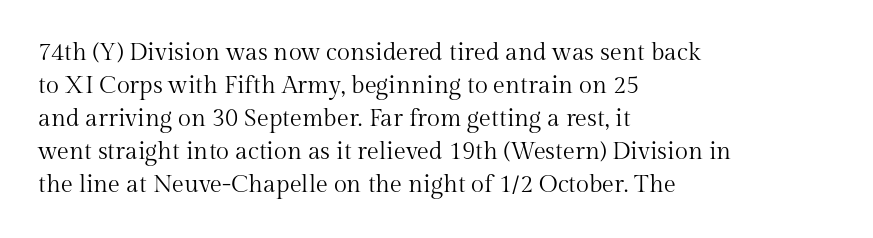
Horizontally, the lines are justified to the leading edge only. A roman cut, with each character standing at attention. The lines sit at an ordinary, default distance from one another. The font sits on the lighter half of the weight spectrum, regular included. Just letters on the line, the space beneath them empty. Standard letterfit; no display-style spreading of the glyphs.
